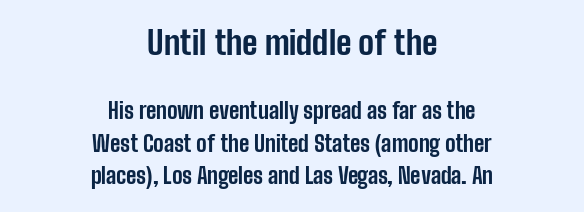
Q: Is the text bold? A: Yes.
Q: Is the text italic (slanted)? A: No, it is upright.
Q: Is the typeface a serif or a sans-serif typeface? A: Sans-serif.
Q: Is the text underlined? A: No.
Q: How is the paragraph aligned? A: Centered.
Q: Is the spacing between letters normal or unusually wide? A: Normal.
Q: Is the spacing between lines tight, normal or loose? A: Normal.
Q: Which block of text is set in a larger size, the first (top) or the second (bottom)? A: The first (top) one.
Q: Width (condensed, normal, or wide)? A: Condensed.
Q: Stroke contrast? A: Low.
Q: x-height? A: Medium.
Q: Monospaced? A: No.
